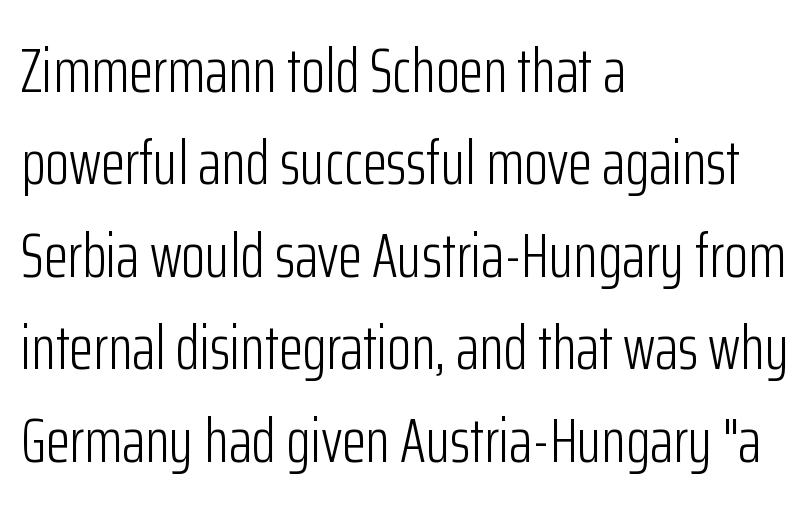
{"serif": "no", "italic": "no", "bold": "no", "weight": "light", "width": "condensed", "stroke_contrast": "low", "x_height": "medium", "monospaced": "no", "underline": "no", "align": "left", "line_spacing": "normal", "line_spacing_ratio": 1.49, "letter_spacing": "normal", "letter_spacing_em": 0.0, "glyph_px": 62}
